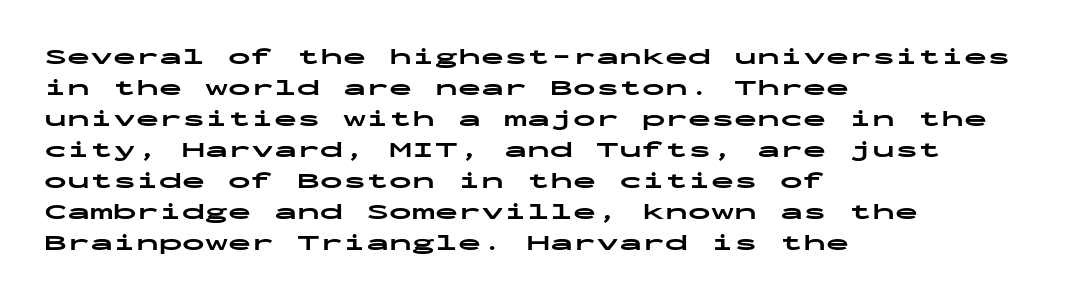
The image shows 23 px bold type, upright; set left-aligned, normal line spacing (1.35x), normal letter spacing, not underlined.
